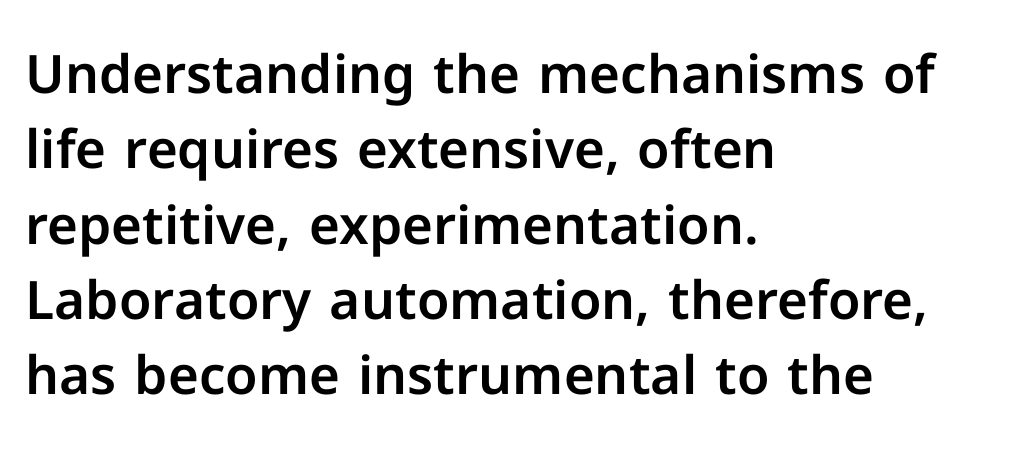
{"serif": "no", "italic": "no", "width": "normal", "stroke_contrast": "low", "x_height": "medium", "monospaced": "no", "underline": "no", "align": "left", "line_spacing": "normal", "line_spacing_ratio": 1.42, "letter_spacing": "normal", "letter_spacing_em": 0.0, "glyph_px": 53}
